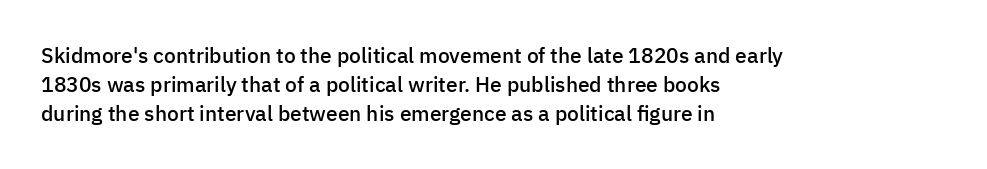
The image shows 21 px text type, upright; set left-aligned, normal line spacing (1.39x), normal letter spacing, not underlined.
